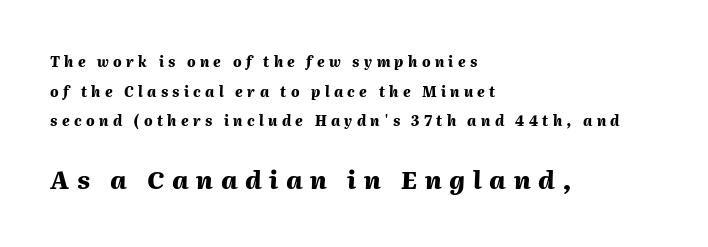
The image shows 25 px bold type, italic (leaning right); set left-aligned, loose line spacing (2.11x), unusually wide letter spacing (+0.31 em), not underlined; the second (bottom) block is 1.79x larger.
